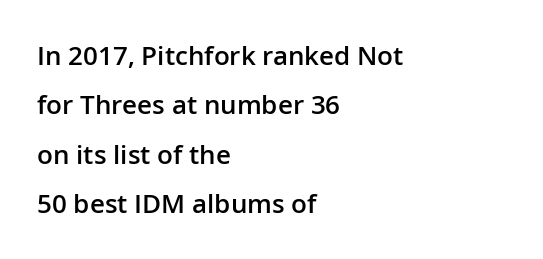
{"italic": "no", "bold": "semi", "underline": "no", "align": "left", "line_spacing": "loose", "line_spacing_ratio": 1.9, "letter_spacing": "normal", "letter_spacing_em": 0.0, "glyph_px": 26}
